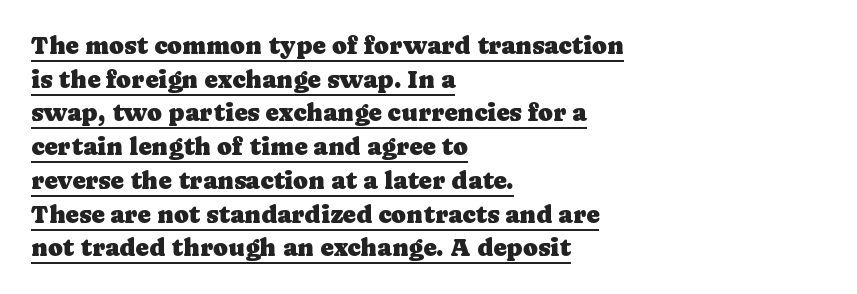
{"italic": "no", "underline": "yes", "align": "left", "line_spacing": "normal", "line_spacing_ratio": 1.35, "letter_spacing": "normal", "letter_spacing_em": 0.0, "glyph_px": 25}
